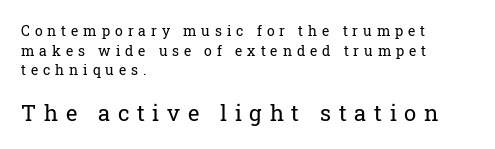
Caption: face not bold, strokes unweighted. Top chunk: small. Bottom chunk: large. The setting favours the left margin, as ordinary paragraphs usually do. Tall strokes in this sample are plumb rather than angled. The specimen omits any rule beneath the text block's lines. Between one letter and the next there's a generous, obvious gap.
